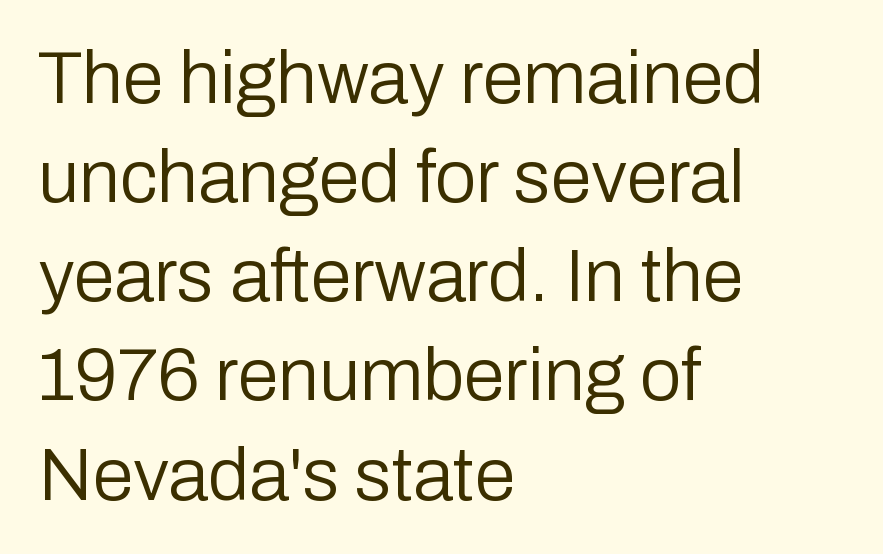
The image shows 74 px regular-weight sans-serif type, upright; set left-aligned, normal line spacing (1.34x), normal letter spacing, not underlined; low stroke contrast and a medium x-height.
